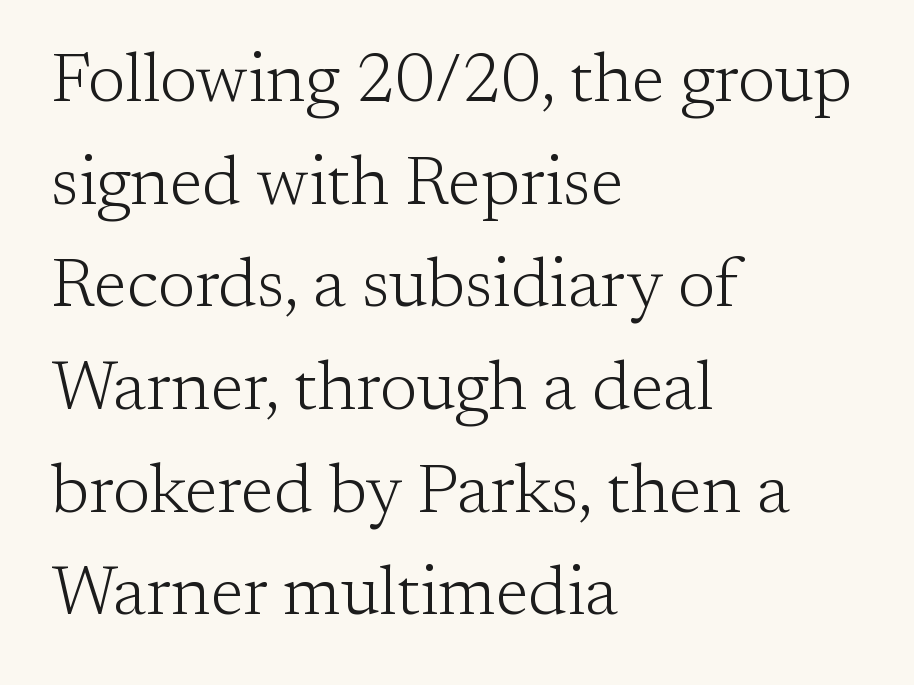
How are the letters spaced? Ordinarily, with no added tracking. Note: serifs present on the glyphs. A typesetter would mark this as roman, not italic. Each row of text sits above clean, open space. Varying glyph widths throughout — classic text-font behaviour.
